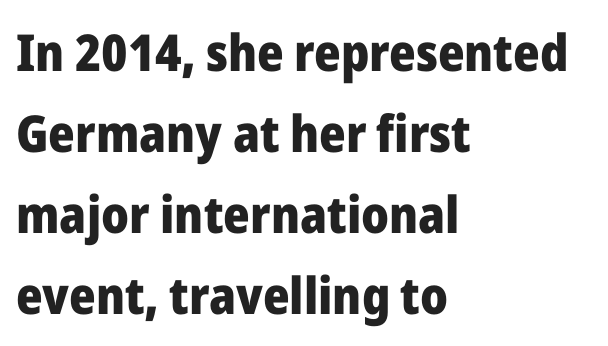
Note the varied advance widths — an 'i' is clearly narrower than an 'm'. The baseline area is clear. Left-aligned paragraph, ragged on the right. This is heavy type, rendered in bold.
